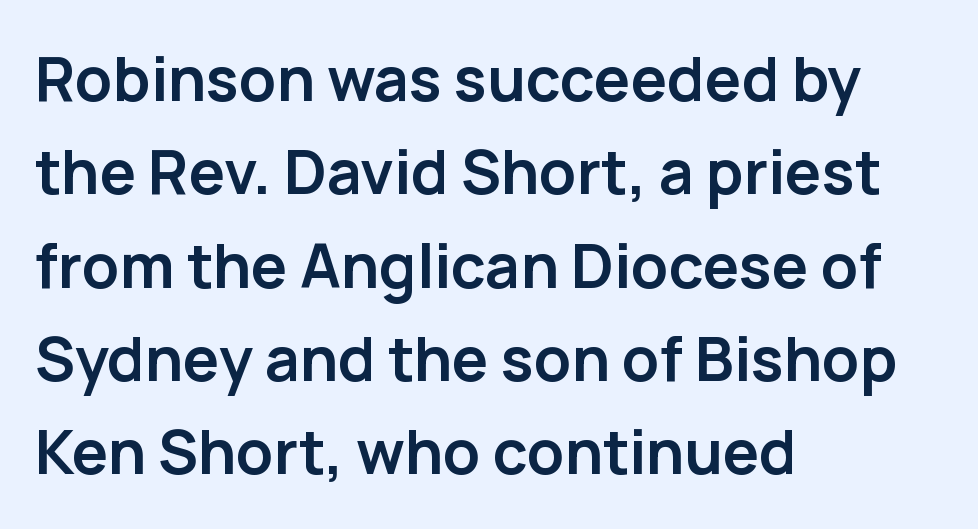
{"serif": "no", "italic": "no", "bold": "yes", "weight": "semibold", "width": "normal", "stroke_contrast": "low", "x_height": "medium", "monospaced": "no", "underline": "no", "align": "left", "line_spacing": "normal", "line_spacing_ratio": 1.53, "letter_spacing": "normal", "letter_spacing_em": 0.0, "glyph_px": 61}
